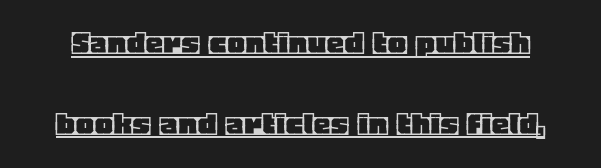
Does the lettering tilt? It doesn't — this is upright. Is there much room between lines? Yes — plenty of vertical air separates them. Does a line run under the words? Yes, clearly. Tracking here is standard; glyphs follow each other at the usual distance. Character widths vary here, with narrow letters taking less room than wide ones.
